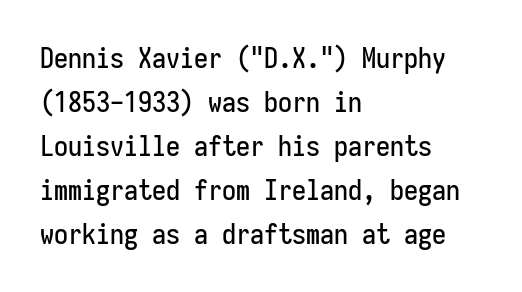
{"serif": "no", "italic": "no", "width": "condensed", "stroke_contrast": "low", "x_height": "medium", "monospaced": "yes", "underline": "no", "align": "left", "line_spacing": "normal", "line_spacing_ratio": 1.57, "letter_spacing": "normal", "letter_spacing_em": 0.0, "glyph_px": 28}
